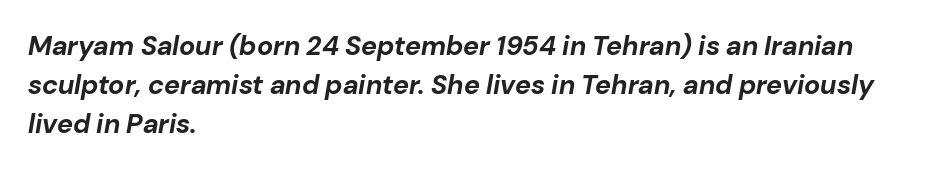
The image shows 27 px bold type, italic (leaning right); set left-aligned, normal line spacing (1.45x), normal letter spacing, not underlined.
